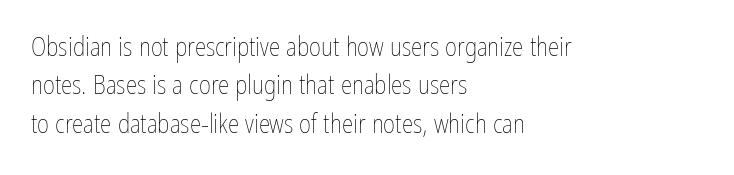
{"italic": "no", "bold": "no", "underline": "no", "align": "left", "line_spacing": "normal", "line_spacing_ratio": 1.48, "letter_spacing": "normal", "letter_spacing_em": 0.0, "glyph_px": 26}
